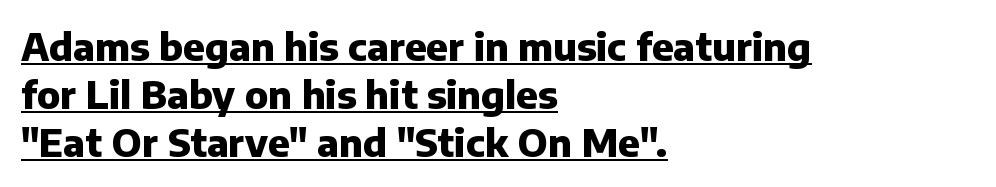
The image shows 38 px heavy sans-serif type, upright; set left-aligned, normal line spacing (1.26x), normal letter spacing, underlined; low stroke contrast and a medium x-height.
